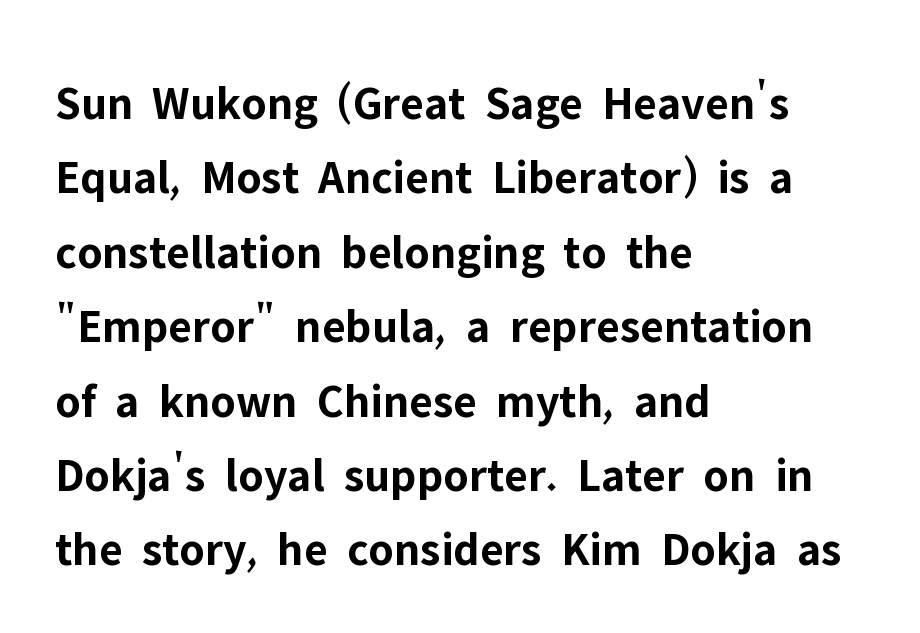
The image shows 48 px bold sans-serif type, upright; set left-aligned, normal line spacing (1.55x), normal letter spacing, not underlined; low stroke contrast and a medium x-height.
